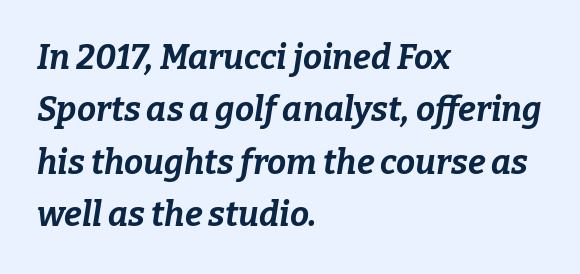
{"italic": "yes", "lean": "right", "slant_degrees": 9, "bold": "yes", "weight": "bold", "width": "normal", "stroke_contrast": "low", "x_height": "medium", "monospaced": "no", "underline": "no", "align": "left", "line_spacing": "normal", "line_spacing_ratio": 1.54, "letter_spacing": "normal", "letter_spacing_em": 0.0, "glyph_px": 34}
